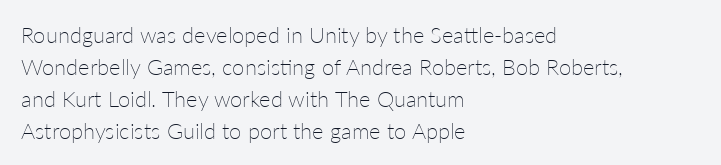
The image shows 22 px text type, upright; set left-aligned, normal line spacing (1.45x), normal letter spacing, not underlined.
